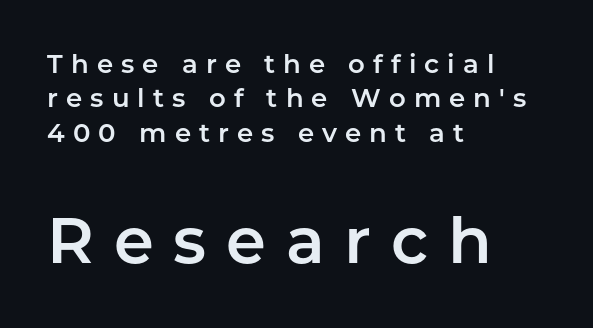
Q: Is the text italic (slanted)? A: No, it is upright.
Q: Is the typeface a serif or a sans-serif typeface? A: Sans-serif.
Q: Is the text underlined? A: No.
Q: How is the paragraph aligned? A: Left-aligned.
Q: Is the spacing between letters normal or unusually wide? A: Unusually wide.
Q: Is the spacing between lines tight, normal or loose? A: Normal.
Q: Which block of text is set in a larger size, the first (top) or the second (bottom)? A: The second (bottom) one.
Q: Width (condensed, normal, or wide)? A: Normal.
Q: Stroke contrast? A: Low.
Q: x-height? A: Medium.
Q: Monospaced? A: No.
